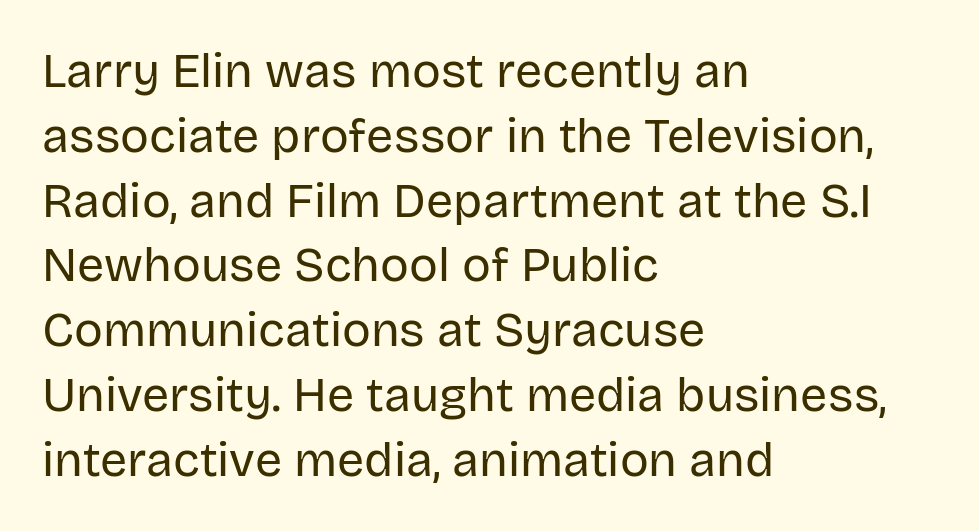
The image shows 48 px regular-weight sans-serif type, upright; set left-aligned, normal line spacing (1.35x), normal letter spacing, not underlined; low stroke contrast and a large x-height.
